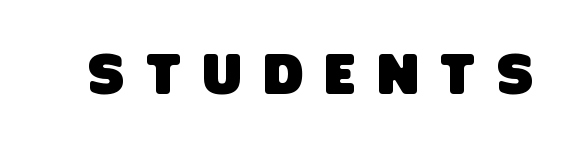
Q: Is the typeface a serif or a sans-serif typeface? A: Sans-serif.
Q: Is the text underlined? A: No.
Q: Is the spacing between letters normal or unusually wide? A: Unusually wide.
Q: Width (condensed, normal, or wide)? A: Condensed.
Q: Stroke contrast? A: Low.
Q: x-height? A: Large.
Q: Monospaced? A: No.
